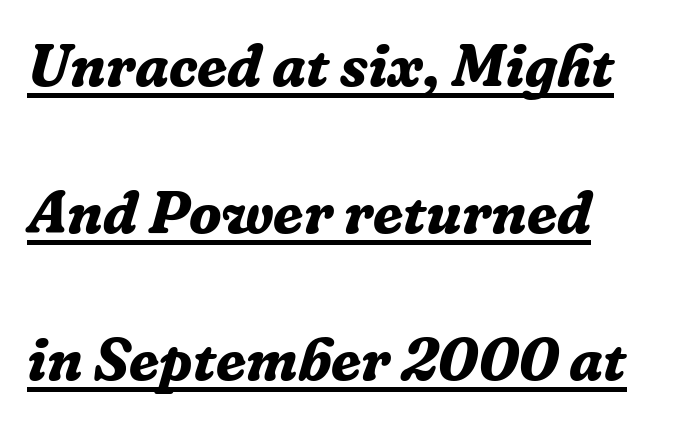
The text carries the slant typical of an italic or oblique font. Nothing unusual about the tracking: characters are spaced as the font intends. Heft: maximum for text — a bold. In terms of leading, this rendering errs on the spacious side.
